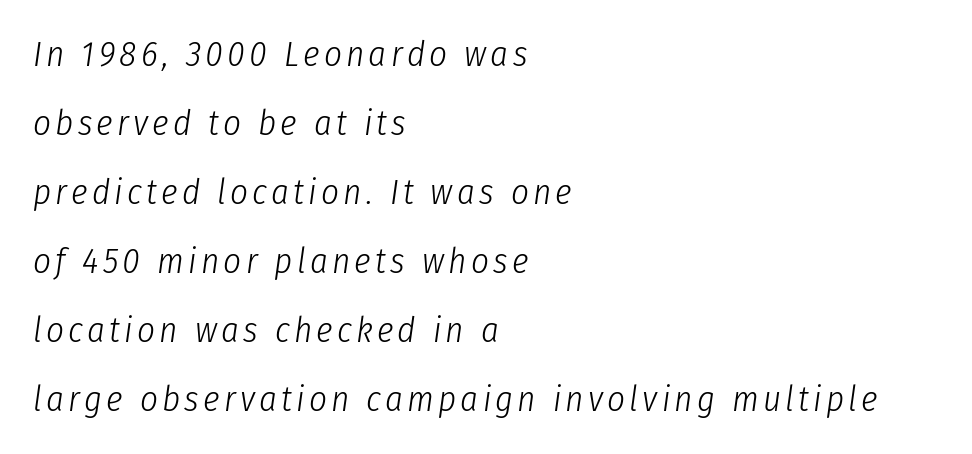
{"italic": "yes", "lean": "right", "slant_degrees": 8, "bold": "no", "weight": "light", "width": "condensed", "stroke_contrast": "low", "x_height": "medium", "monospaced": "no", "underline": "no", "align": "left", "line_spacing": "loose", "line_spacing_ratio": 1.97, "glyph_px": 35}
